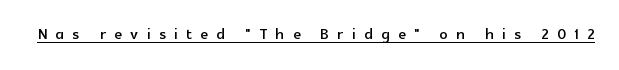
{"italic": "no", "underline": "yes", "letter_spacing": "wide", "letter_spacing_em": 0.42, "glyph_px": 20}
